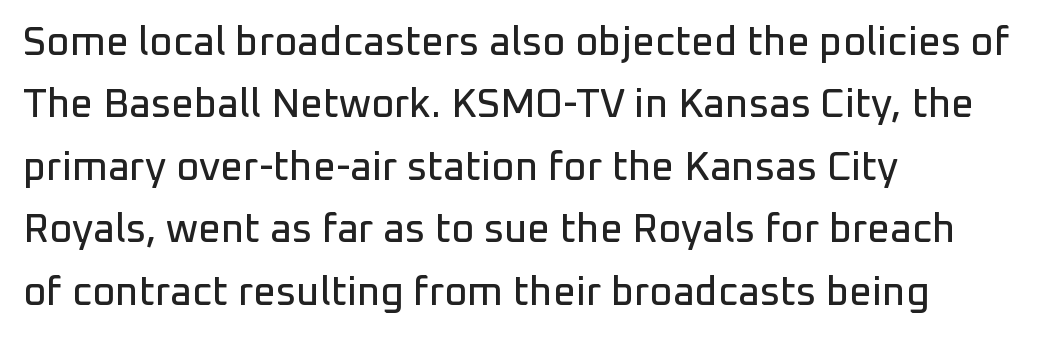
Q: Is the text italic (slanted)? A: No, it is upright.
Q: Is the typeface a serif or a sans-serif typeface? A: Sans-serif.
Q: Is the text underlined? A: No.
Q: How is the paragraph aligned? A: Left-aligned.
Q: Is the spacing between letters normal or unusually wide? A: Normal.
Q: Is the spacing between lines tight, normal or loose? A: Normal.
Q: Width (condensed, normal, or wide)? A: Normal.
Q: Stroke contrast? A: Low.
Q: x-height? A: Medium.
Q: Monospaced? A: No.
